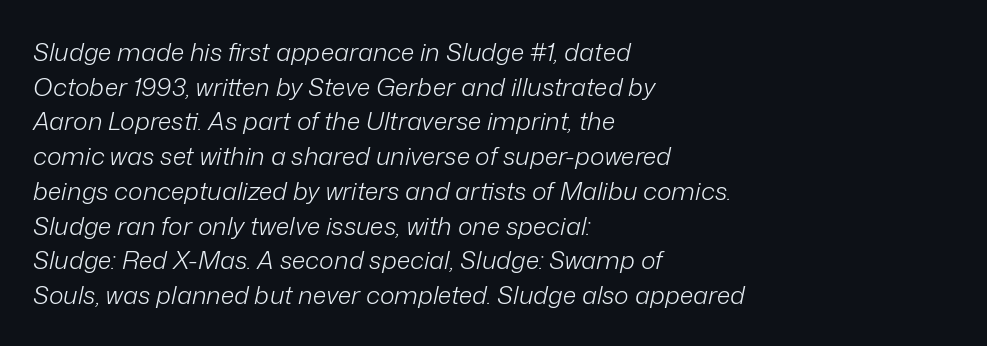
{"italic": "yes", "lean": "right", "slant_degrees": 12, "bold": "no", "underline": "no", "align": "left", "line_spacing": "normal", "line_spacing_ratio": 1.39, "letter_spacing": "normal", "letter_spacing_em": 0.0, "glyph_px": 25}
